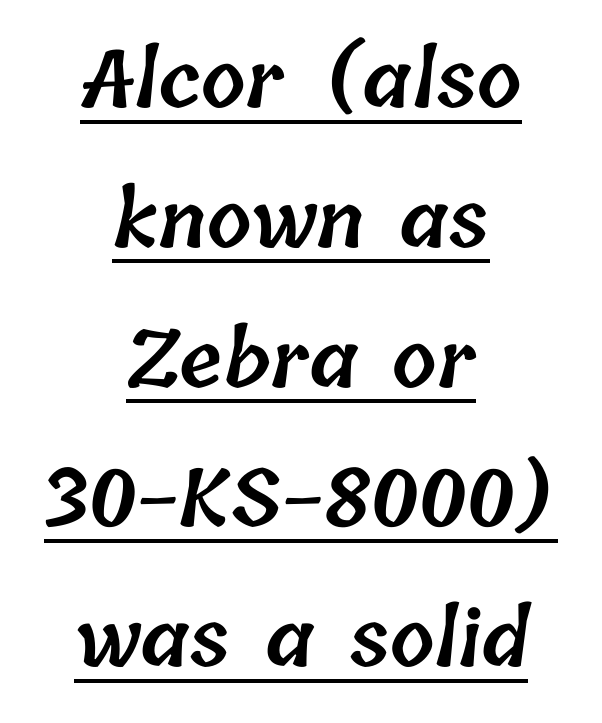
{"bold": "semi", "weight": "semibold", "width": "normal", "stroke_contrast": "low", "x_height": "medium", "monospaced": "no", "underline": "yes", "align": "center", "line_spacing_ratio": 1.77, "letter_spacing": "normal", "letter_spacing_em": 0.0, "glyph_px": 79}
